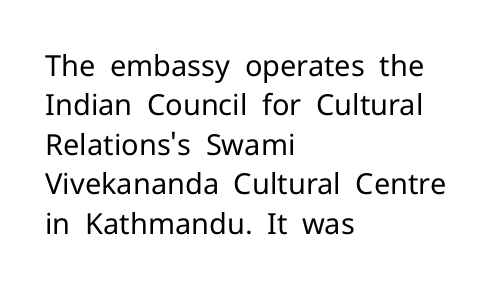
You could not count columns in this text — the font is proportionally spaced. In terms of letterspacing, this is plain default setting. The rag falls on the right side of this text block. This rendering features lettering with no underline. How would I describe the line gaps? Plain and ordinary. Unlike italic type, these characters show no tilt at all.
